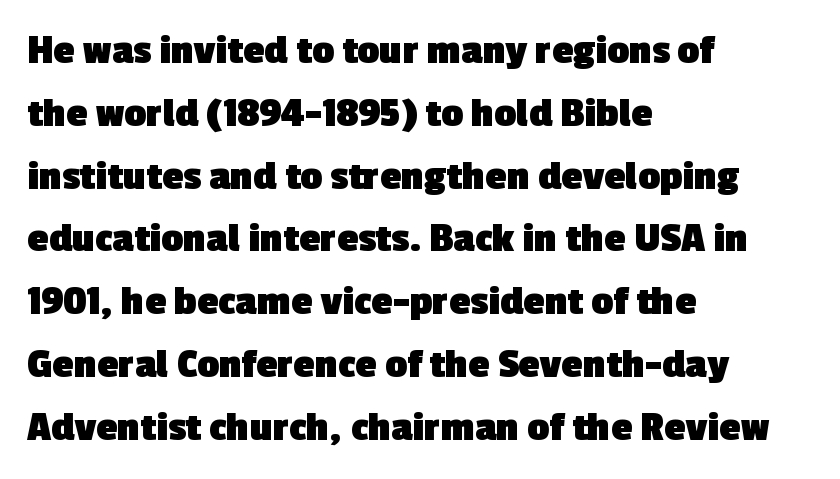
Q: Is the text bold? A: Yes.
Q: Is the typeface a serif or a sans-serif typeface? A: Sans-serif.
Q: Is the text underlined? A: No.
Q: How is the paragraph aligned? A: Left-aligned.
Q: Is the spacing between letters normal or unusually wide? A: Normal.
Q: Is the spacing between lines tight, normal or loose? A: Normal.
Q: Width (condensed, normal, or wide)? A: Normal.
Q: x-height? A: Medium.
Q: Monospaced? A: No.
